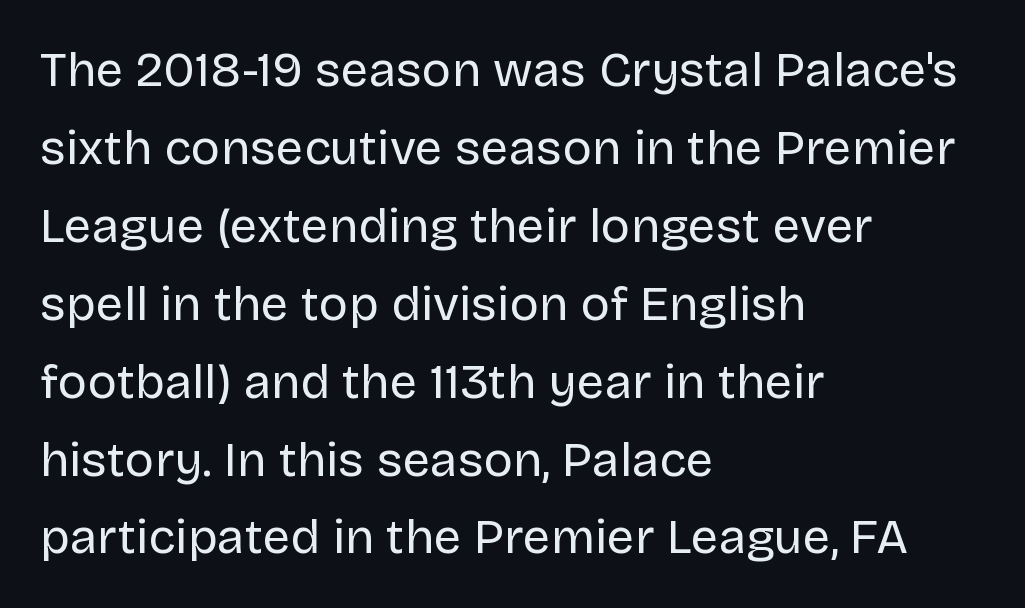
{"serif": "no", "italic": "no", "bold": "no", "weight": "regular", "width": "normal", "stroke_contrast": "low", "x_height": "large", "monospaced": "no", "underline": "no", "align": "left", "line_spacing": "normal", "line_spacing_ratio": 1.59, "letter_spacing": "normal", "letter_spacing_em": 0.0, "glyph_px": 49}
